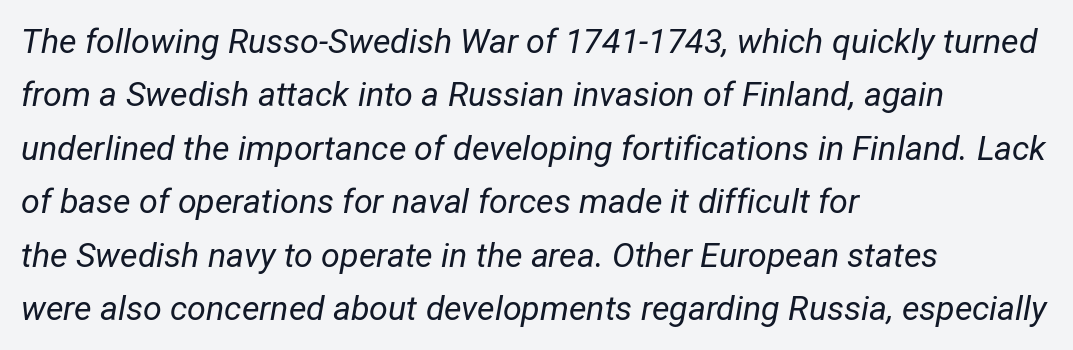
Q: Is the text bold? A: No.
Q: Is the text italic (slanted)? A: Yes, it leans right by about 12 degrees.
Q: Is the text underlined? A: No.
Q: How is the paragraph aligned? A: Left-aligned.
Q: Is the spacing between letters normal or unusually wide? A: Normal.
Q: Is the spacing between lines tight, normal or loose? A: Normal.
Q: Width (condensed, normal, or wide)? A: Condensed.
Q: Stroke contrast? A: Low.
Q: x-height? A: Medium.
Q: Monospaced? A: No.
